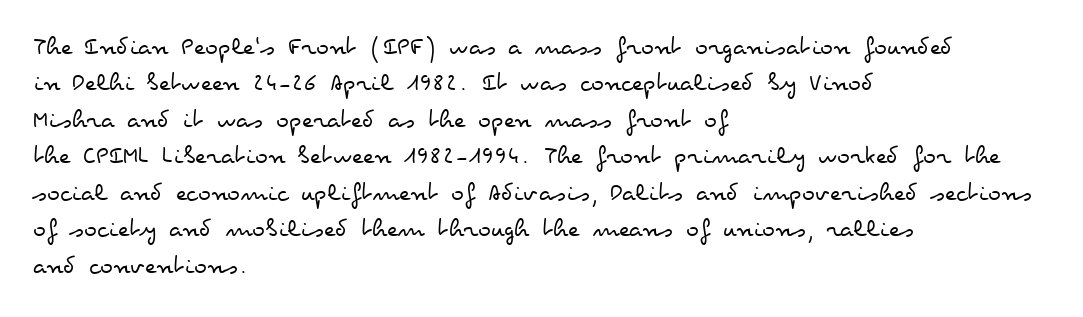
The image shows 27 px text type, upright; set left-aligned, normal line spacing (1.35x), normal letter spacing, not underlined.
